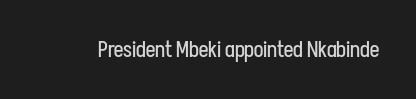
{"italic": "no", "bold": "no", "underline": "no", "letter_spacing": "normal", "letter_spacing_em": 0.0, "glyph_px": 22}
